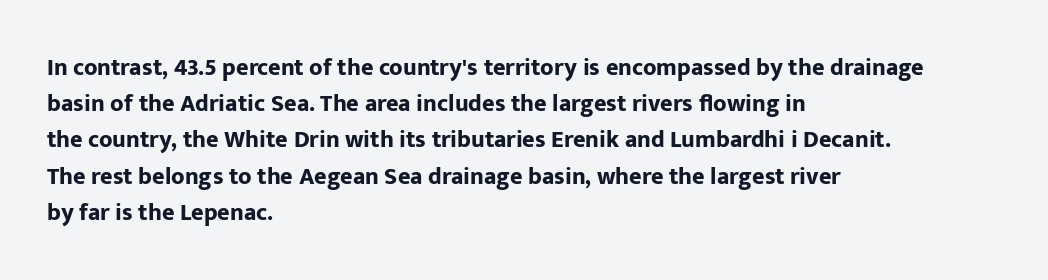
Q: Is the text bold? A: Yes.
Q: Is the text italic (slanted)? A: No, it is upright.
Q: Is the text underlined? A: No.
Q: How is the paragraph aligned? A: Left-aligned.
Q: Is the spacing between letters normal or unusually wide? A: Normal.
Q: Is the spacing between lines tight, normal or loose? A: Normal.
